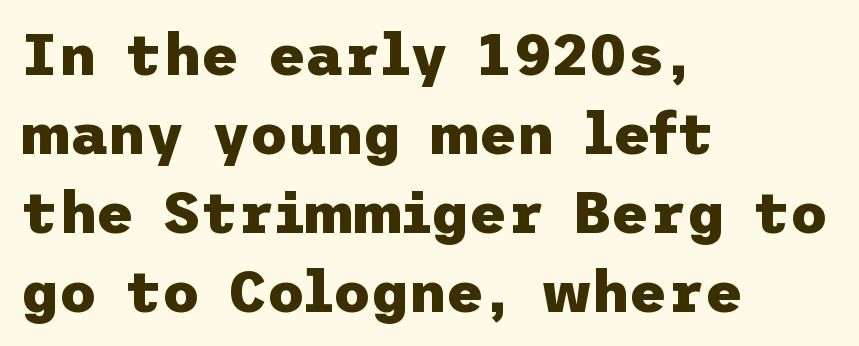
Q: Is the text bold? A: Yes.
Q: Is the text italic (slanted)? A: No, it is upright.
Q: Is the typeface a serif or a sans-serif typeface? A: Sans-serif.
Q: Is the text underlined? A: No.
Q: How is the paragraph aligned? A: Left-aligned.
Q: Is the spacing between letters normal or unusually wide? A: Normal.
Q: Is the spacing between lines tight, normal or loose? A: Normal.
Q: Width (condensed, normal, or wide)? A: Normal.
Q: Stroke contrast? A: Low.
Q: x-height? A: Medium.
